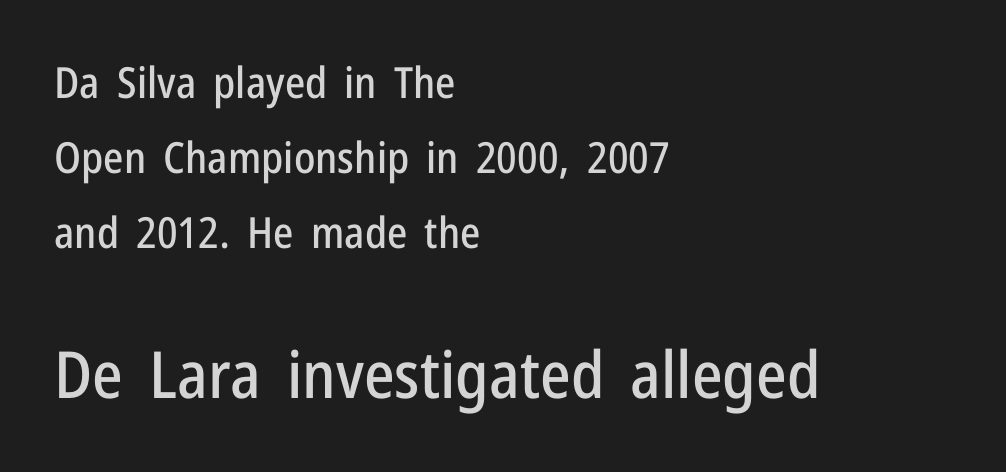
Q: Is the text italic (slanted)? A: No, it is upright.
Q: Is the typeface a serif or a sans-serif typeface? A: Sans-serif.
Q: Is the text underlined? A: No.
Q: How is the paragraph aligned? A: Left-aligned.
Q: Is the spacing between letters normal or unusually wide? A: Normal.
Q: Which block of text is set in a larger size, the first (top) or the second (bottom)? A: The second (bottom) one.
Q: Width (condensed, normal, or wide)? A: Condensed.
Q: Stroke contrast? A: Low.
Q: x-height? A: Medium.
Q: Monospaced? A: No.
